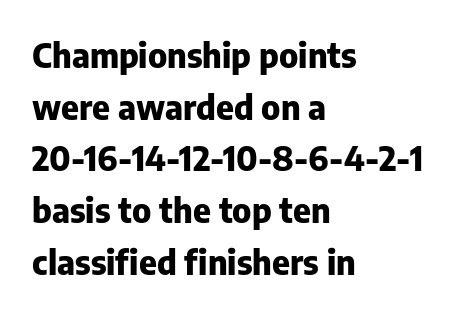
Q: Is the text bold? A: Yes.
Q: Is the text italic (slanted)? A: No, it is upright.
Q: Is the typeface a serif or a sans-serif typeface? A: Sans-serif.
Q: Is the text underlined? A: No.
Q: How is the paragraph aligned? A: Left-aligned.
Q: Is the spacing between letters normal or unusually wide? A: Normal.
Q: Is the spacing between lines tight, normal or loose? A: Normal.
Q: Width (condensed, normal, or wide)? A: Normal.
Q: Stroke contrast? A: Low.
Q: x-height? A: Medium.
Q: Monospaced? A: No.
